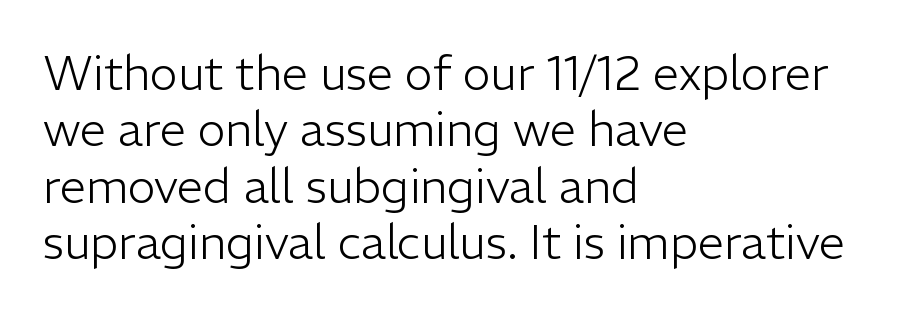
The image shows 47 px light sans-serif type, upright; set left-aligned, line spacing 1.2x, normal letter spacing, not underlined; low stroke contrast and a medium x-height.
